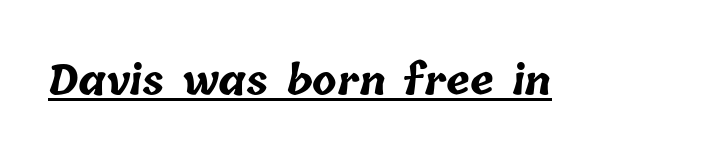
The image shows 40 px bold type; set normal letter spacing, underlined; low stroke contrast and a medium x-height.
